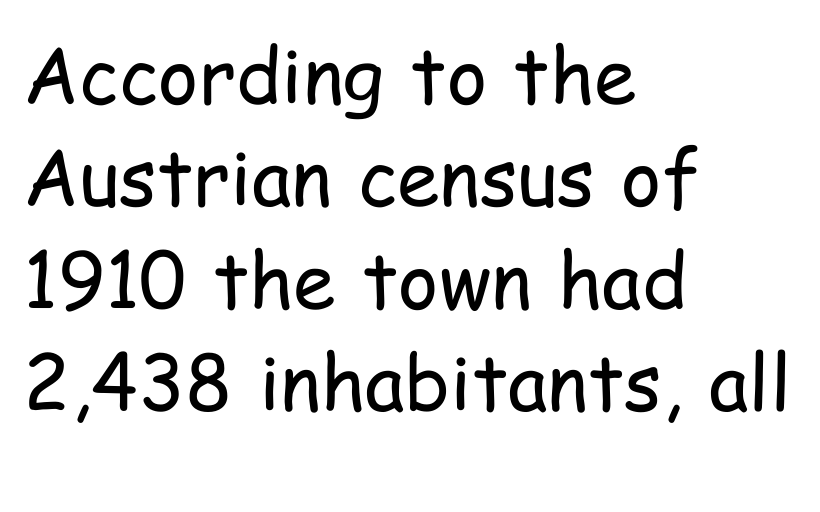
{"serif": "no", "italic": "no", "bold": "no", "weight": "regular", "width": "condensed", "stroke_contrast": "low", "x_height": "medium", "monospaced": "no", "underline": "no", "align": "left", "line_spacing": "normal", "line_spacing_ratio": 1.33, "letter_spacing": "normal", "letter_spacing_em": 0.0, "glyph_px": 77}
